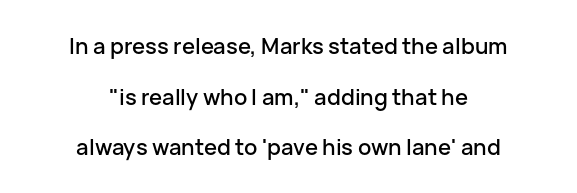
Q: Is the text italic (slanted)? A: No, it is upright.
Q: Is the text underlined? A: No.
Q: How is the paragraph aligned? A: Centered.
Q: Is the spacing between letters normal or unusually wide? A: Normal.
Q: Is the spacing between lines tight, normal or loose? A: Loose.
